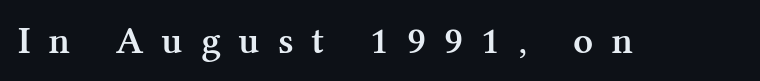
The image shows 39 px semibold serif type, upright; set unusually wide letter spacing (+0.46 em), not underlined; medium stroke contrast and a medium x-height.
